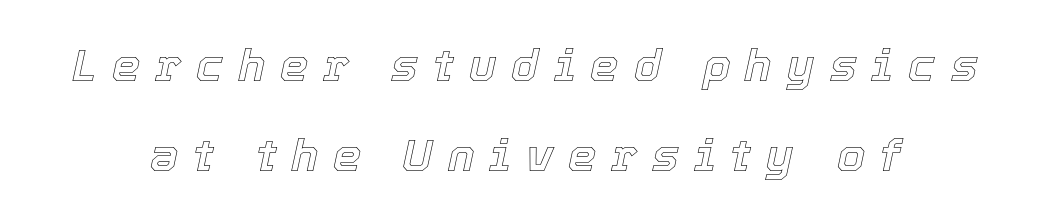
The image shows 45 px text type, italic (leaning right); set loose line spacing (2.01x), unusually wide letter spacing (+0.33 em), not underlined; a medium x-height.
